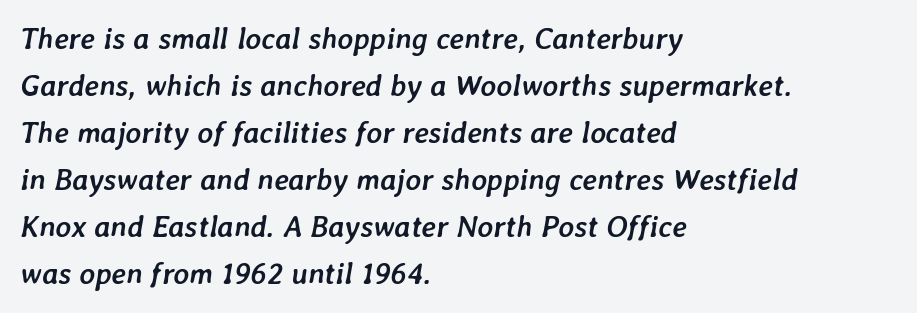
Q: Is the text bold? A: Yes.
Q: Is the text italic (slanted)? A: Yes, it leans right by about 7 degrees.
Q: Is the text underlined? A: No.
Q: How is the paragraph aligned? A: Left-aligned.
Q: Is the spacing between letters normal or unusually wide? A: Normal.
Q: Is the spacing between lines tight, normal or loose? A: Normal.
Q: Width (condensed, normal, or wide)? A: Normal.
Q: Stroke contrast? A: Low.
Q: x-height? A: Medium.
Q: Monospaced? A: No.
